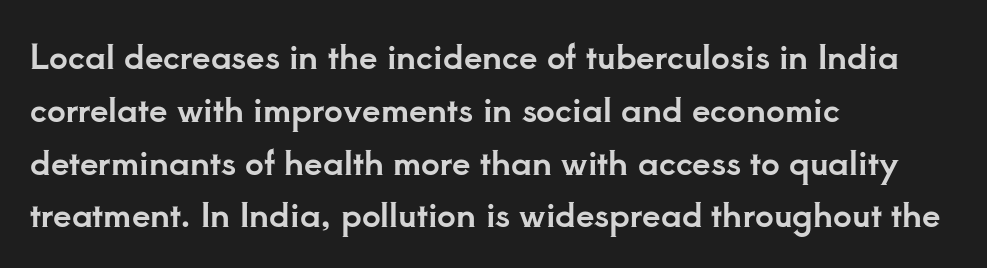
{"serif": "yes", "italic": "no", "width": "normal", "stroke_contrast": "low", "x_height": "small", "monospaced": "no", "underline": "no", "align": "left", "line_spacing": "normal", "line_spacing_ratio": 1.6, "letter_spacing": "normal", "letter_spacing_em": 0.0, "glyph_px": 33}
